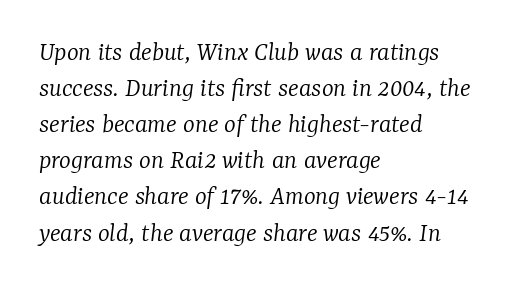
{"serif": "yes", "italic": "yes", "lean": "right", "slant_degrees": 7, "bold": "no", "weight": "light", "width": "normal", "stroke_contrast": "low", "x_height": "medium", "monospaced": "no", "underline": "no", "align": "left", "line_spacing": "normal", "line_spacing_ratio": 1.29, "letter_spacing": "normal", "letter_spacing_em": 0.0, "glyph_px": 28}
